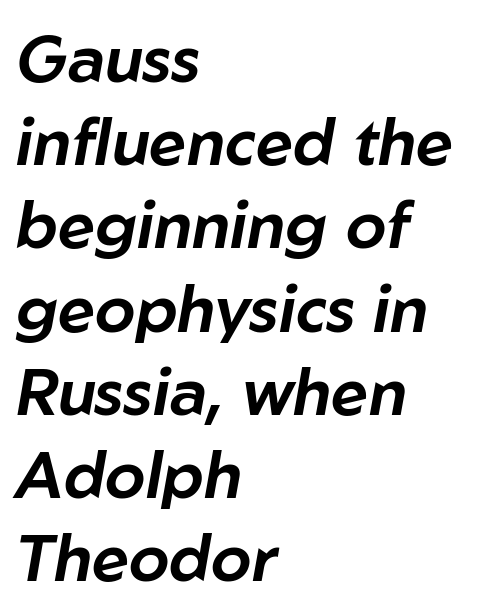
Each line starts at the same left margin while the right side varies. The rendering uses a moderate line-height, typical for paragraphs. Descender tails drop into unmarked territory. The rendering uses natural spacing where letterforms have individual widths. In terms of posture, this sample is oblique. The letters sit at their default tracking, neither squeezed nor spread.
